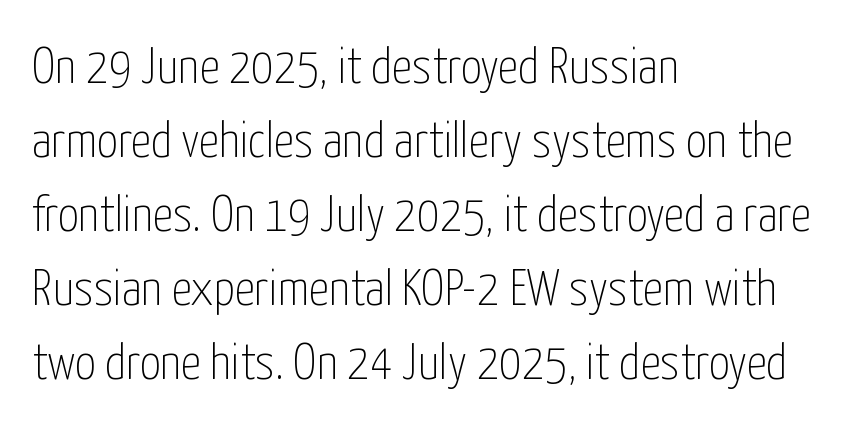
The image shows 51 px thin, condensed sans-serif type, upright; set left-aligned, normal line spacing (1.45x), normal letter spacing, not underlined; low stroke contrast and a medium x-height.
